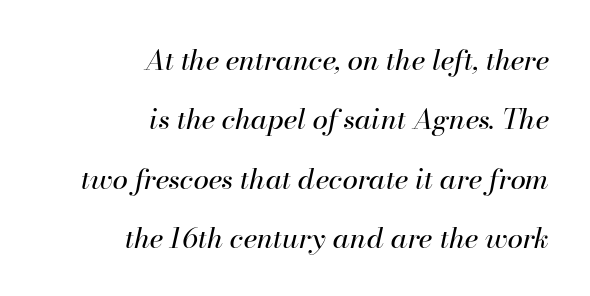
The image shows 28 px regular-weight type, italic (leaning right); set right-aligned, loose line spacing (2.12x), normal letter spacing, not underlined; high stroke contrast and a small x-height.
